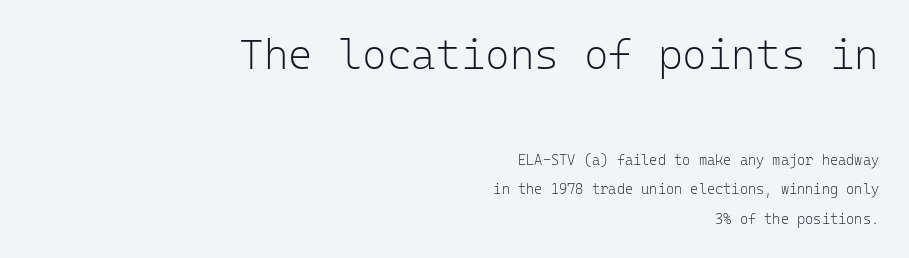
Summary of weight: not heavy and not bold. Short note: letters normally spaced. Check under the words: just untouched page. This rendering uses right alignment, leaving the left contour irregular.
